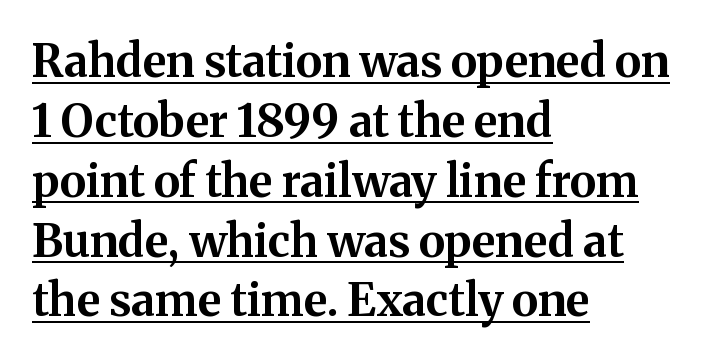
Posture: vertical. Left-aligned paragraph, ragged on the right. A normal amount of white space separates one row of letters from the next. The face used here is proportionally spaced, like ordinary book or web type. The type is set solid horizontally, with unmodified tracking.
